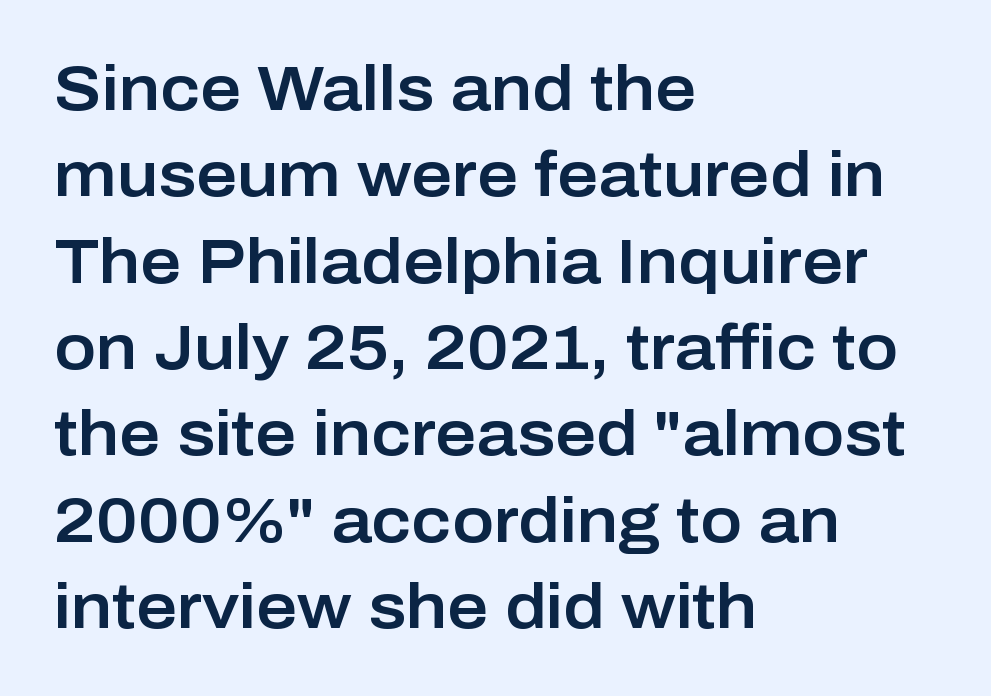
{"serif": "no", "italic": "no", "width": "normal", "stroke_contrast": "low", "x_height": "medium", "monospaced": "no", "underline": "no", "align": "left", "line_spacing": "normal", "line_spacing_ratio": 1.37, "letter_spacing": "normal", "letter_spacing_em": 0.0, "glyph_px": 63}
